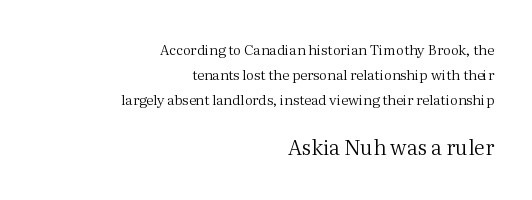
Students, note that the glyphs here touch the page at normal intervals. No extra ink here — the face is not bold. Top chunk: small. Bottom chunk: large. The area under the type is left untouched.
